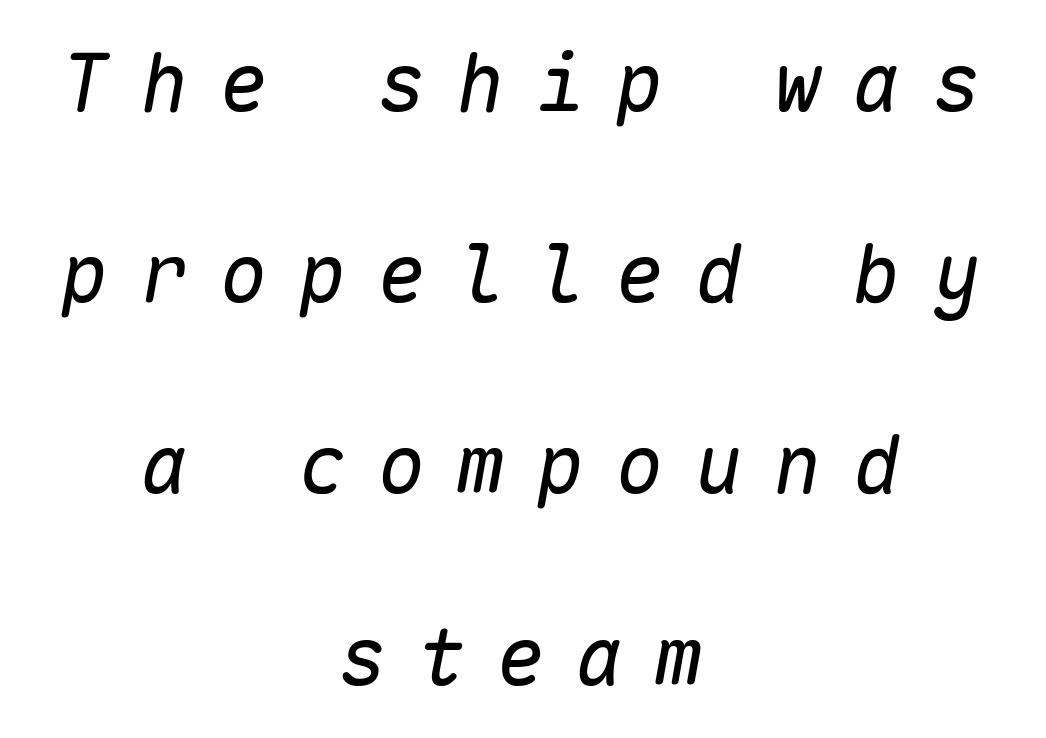
Q: Is the text bold? A: No.
Q: Is the text italic (slanted)? A: Yes, it leans right by about 10 degrees.
Q: Is the text underlined? A: No.
Q: How is the paragraph aligned? A: Centered.
Q: Is the spacing between letters normal or unusually wide? A: Unusually wide.
Q: Is the spacing between lines tight, normal or loose? A: Loose.
Q: Width (condensed, normal, or wide)? A: Normal.
Q: Stroke contrast? A: Low.
Q: x-height? A: Medium.
Q: Monospaced? A: Yes.
